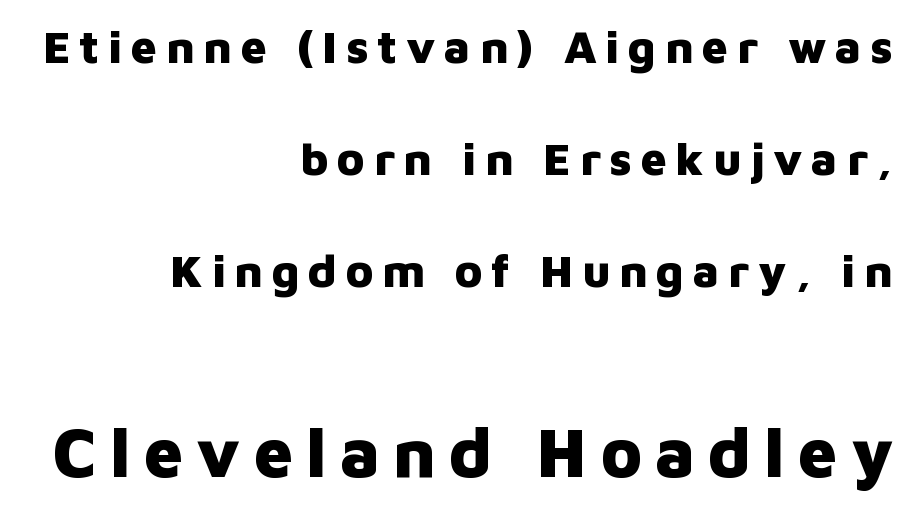
{"serif": "no", "italic": "no", "bold": "yes", "weight": "heavy", "width": "normal", "stroke_contrast": "low", "x_height": "medium", "monospaced": "no", "underline": "no", "align": "right", "line_spacing": "loose", "line_spacing_ratio": 2.44, "larger_block": "second", "size_ratio": 1.5, "glyph_px": 69}
